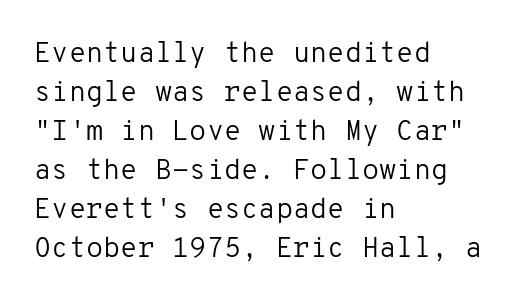
Q: Is the text bold? A: No.
Q: Is the text italic (slanted)? A: No, it is upright.
Q: Is the typeface a serif or a sans-serif typeface? A: Sans-serif.
Q: Is the text underlined? A: No.
Q: How is the paragraph aligned? A: Left-aligned.
Q: Is the spacing between letters normal or unusually wide? A: Normal.
Q: Is the spacing between lines tight, normal or loose? A: Normal.
Q: Width (condensed, normal, or wide)? A: Normal.
Q: Stroke contrast? A: Low.
Q: x-height? A: Medium.
Q: Monospaced? A: Yes.
